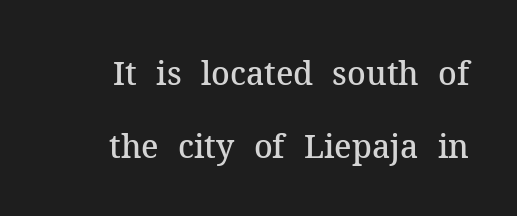
Words float on clear page, feet unadorned. If you measured baseline to baseline, you'd find a long distance. The type family on display is of the serif kind. The passage shown is typed in a proportional face where columns would drift. The face used here is rendered with its standard letterfit. You can tell it's not italic because the verticals are truly vertical.
